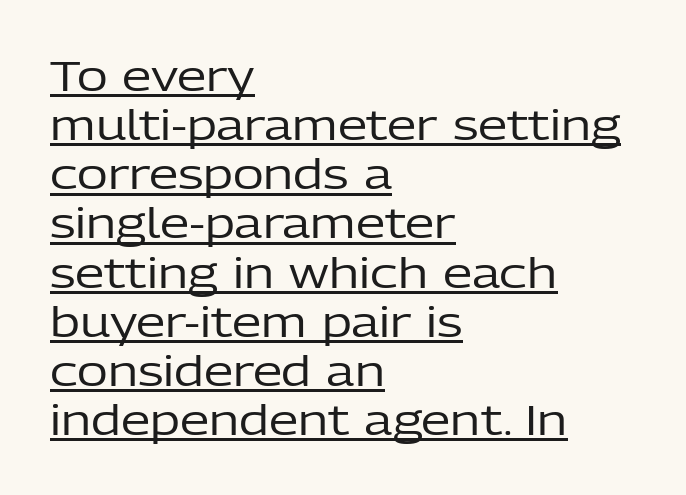
The image shows 42 px regular-weight sans-serif type, upright; set left-aligned, line spacing 1.17x, normal letter spacing, underlined; low stroke contrast and a medium x-height.
